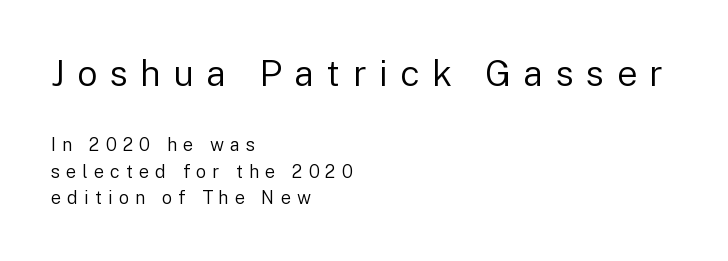
The image shows 36 px regular-weight sans-serif type, upright; set left-aligned, normal line spacing (1.48x), unusually wide letter spacing (+0.34 em), not underlined; the first (top) block is 2.0x larger; low stroke contrast and a medium x-height.
